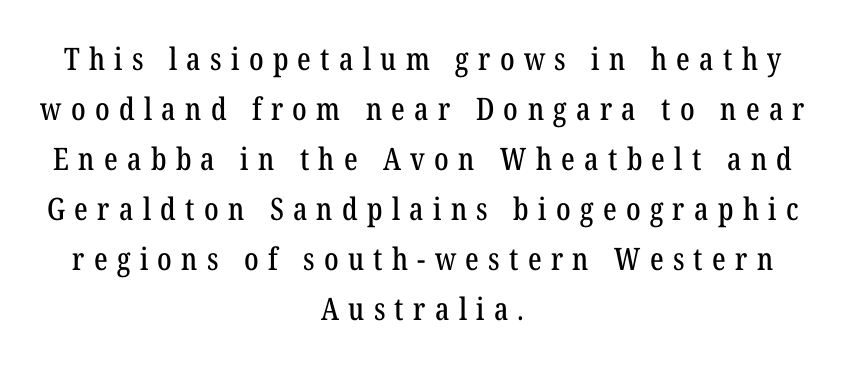
The rows are spaced the way most documents space them. Look at the tracking — it's clearly loosened, letters drifting apart. When letters stand straight like this, we call the style roman or upright. Words float on clear page, feet unadorned.
